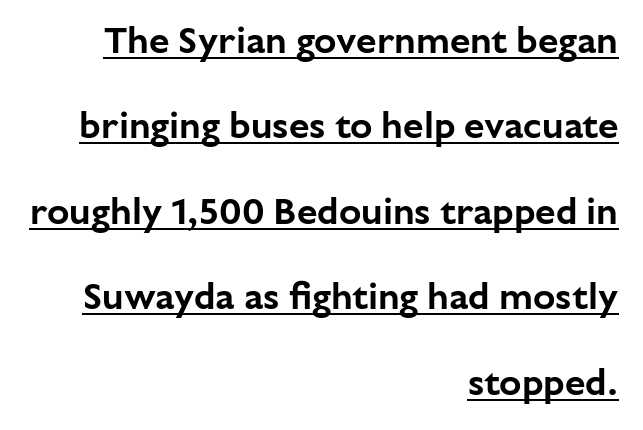
{"serif": "no", "italic": "no", "width": "normal", "stroke_contrast": "low", "x_height": "medium", "monospaced": "no", "underline": "yes", "align": "right", "line_spacing": "loose", "line_spacing_ratio": 2.31, "letter_spacing": "normal", "letter_spacing_em": 0.0, "glyph_px": 37}
